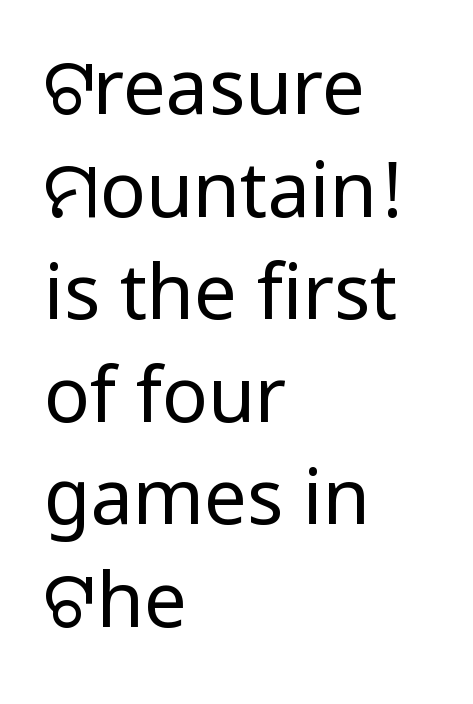
Q: Is the text bold? A: No.
Q: Is the text italic (slanted)? A: No, it is upright.
Q: Is the typeface a serif or a sans-serif typeface? A: Sans-serif.
Q: Is the text underlined? A: No.
Q: How is the paragraph aligned? A: Left-aligned.
Q: Is the spacing between letters normal or unusually wide? A: Normal.
Q: Is the spacing between lines tight, normal or loose? A: Normal.
Q: Width (condensed, normal, or wide)? A: Normal.
Q: Stroke contrast? A: Low.
Q: x-height? A: Medium.
Q: Monospaced? A: No.
